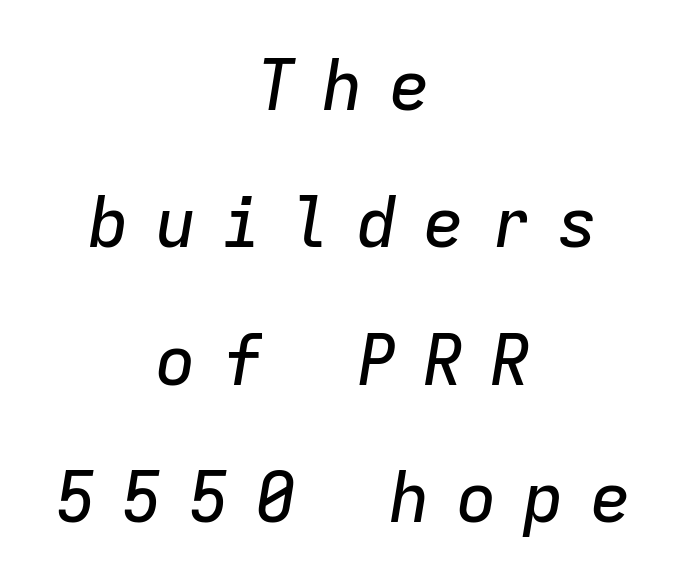
Q: Is the text italic (slanted)? A: Yes, it leans right by about 9 degrees.
Q: Is the text underlined? A: No.
Q: How is the paragraph aligned? A: Centered.
Q: Is the spacing between letters normal or unusually wide? A: Unusually wide.
Q: Is the spacing between lines tight, normal or loose? A: Loose.
Q: Width (condensed, normal, or wide)? A: Normal.
Q: Stroke contrast? A: Low.
Q: x-height? A: Medium.
Q: Monospaced? A: Yes.
